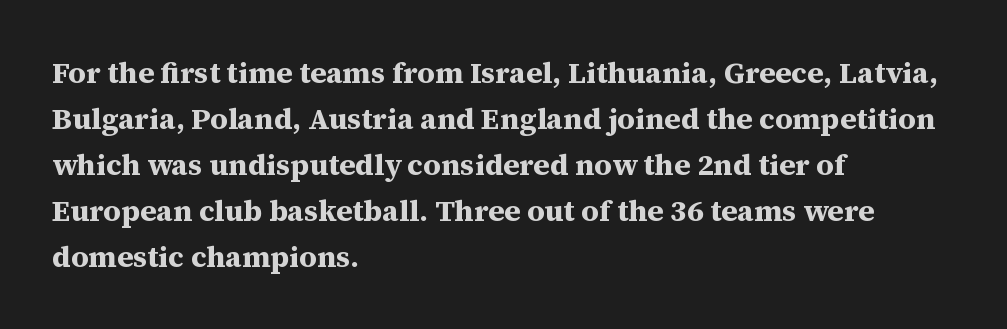
A typesetter would mark this as roman, not italic. The font is running at its bold setting. How would I describe the line gaps? Plain and ordinary. Character widths vary here, with narrow letters taking less room than wide ones. Serif or sans? Serif — the stroke terminals have little feet.
